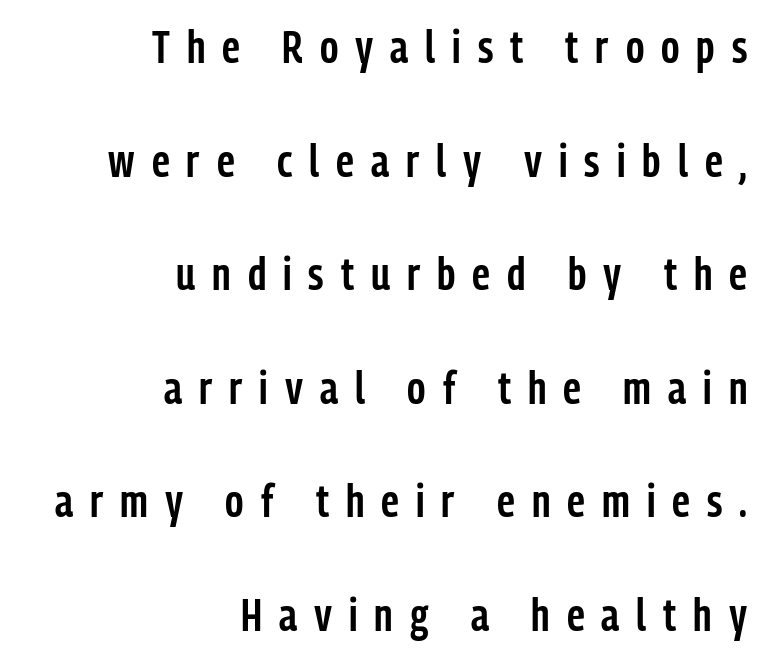
{"serif": "no", "italic": "no", "bold": "semi", "weight": "semibold", "width": "condensed", "stroke_contrast": "low", "x_height": "medium", "monospaced": "no", "underline": "no", "align": "right", "line_spacing": "loose", "line_spacing_ratio": 2.47, "letter_spacing": "wide", "letter_spacing_em": 0.37, "glyph_px": 46}
